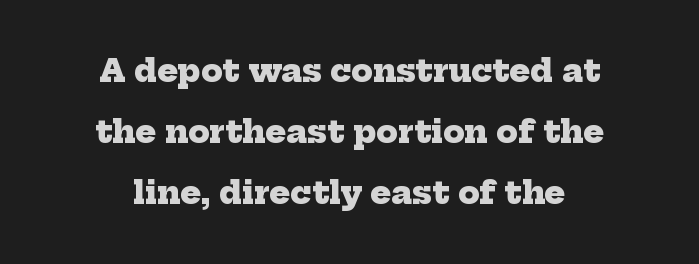
Q: Is the text bold? A: Yes.
Q: Is the typeface a serif or a sans-serif typeface? A: Serif.
Q: Is the text underlined? A: No.
Q: How is the paragraph aligned? A: Centered.
Q: Is the spacing between letters normal or unusually wide? A: Normal.
Q: Is the spacing between lines tight, normal or loose? A: Loose.
Q: Width (condensed, normal, or wide)? A: Normal.
Q: Stroke contrast? A: Low.
Q: x-height? A: Medium.
Q: Monospaced? A: No.
